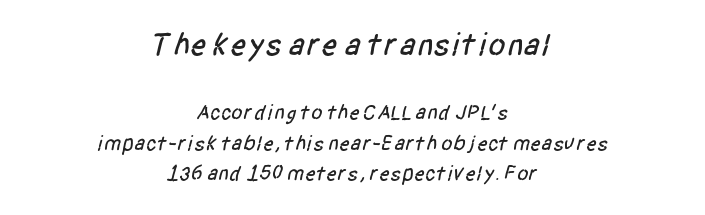
The image shows 32 px condensed sans-serif type; set centered, normal line spacing (1.47x), normal letter spacing, not underlined; the first (top) block is 1.52x larger; low stroke contrast and a large x-height.
